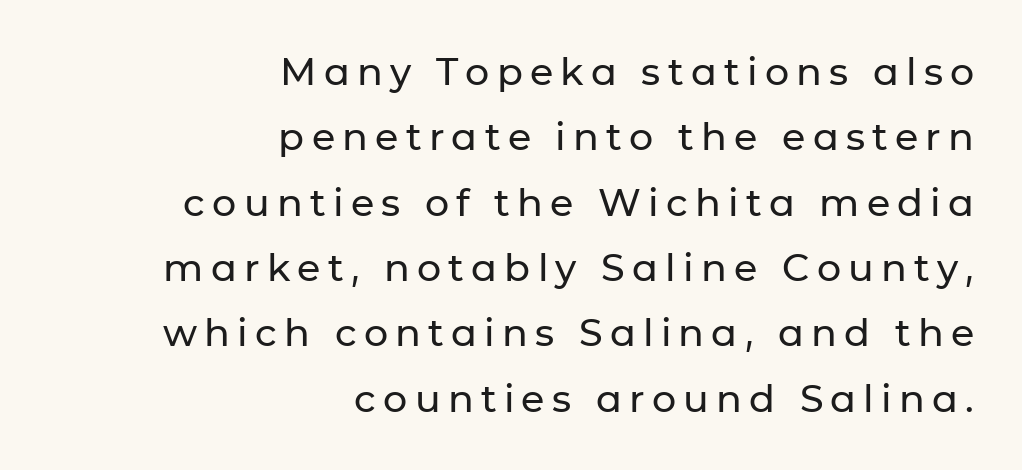
The image shows 38 px sans-serif type, upright; set right-aligned, line spacing 1.72x, not underlined; low stroke contrast and a medium x-height.
